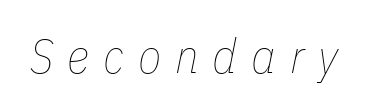
The image shows 48 px thin, condensed type, italic (leaning right); set unusually wide letter spacing (+0.29 em), not underlined; low stroke contrast and a medium x-height.
